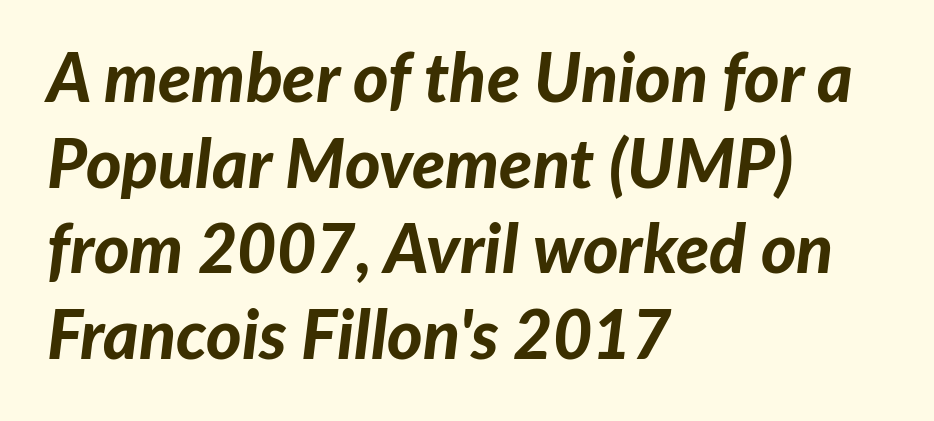
Q: Is the text bold? A: Yes.
Q: Is the text italic (slanted)? A: Yes, it leans right by about 7 degrees.
Q: Is the text underlined? A: No.
Q: How is the paragraph aligned? A: Left-aligned.
Q: Is the spacing between letters normal or unusually wide? A: Normal.
Q: Is the spacing between lines tight, normal or loose? A: Normal.
Q: Width (condensed, normal, or wide)? A: Normal.
Q: Stroke contrast? A: Low.
Q: x-height? A: Medium.
Q: Monospaced? A: No.
